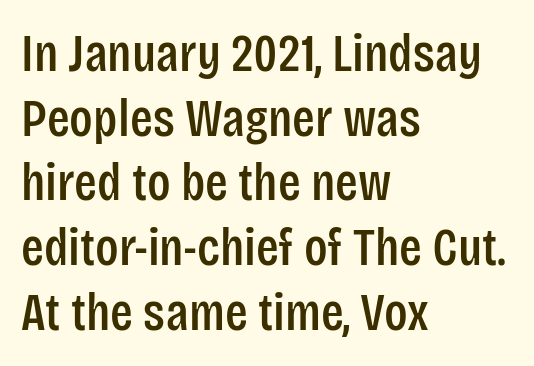
{"serif": "no", "italic": "no", "width": "condensed", "stroke_contrast": "low", "x_height": "large", "monospaced": "no", "underline": "no", "align": "left", "line_spacing_ratio": 1.22, "letter_spacing": "normal", "letter_spacing_em": 0.0, "glyph_px": 53}
